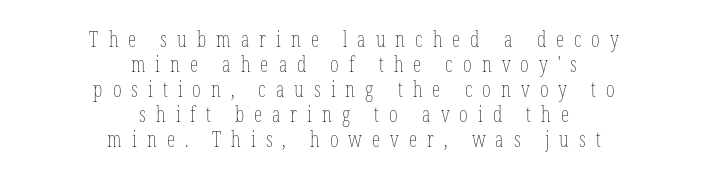
Q: Is the text bold? A: No.
Q: Is the text italic (slanted)? A: No, it is upright.
Q: Is the text underlined? A: No.
Q: How is the paragraph aligned? A: Centered.
Q: Is the spacing between letters normal or unusually wide? A: Unusually wide.
